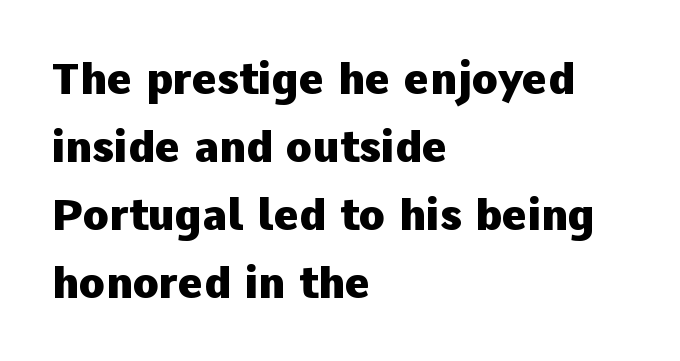
The image shows 43 px heavy sans-serif type, upright; set left-aligned, normal line spacing (1.58x), normal letter spacing, not underlined; low stroke contrast and a medium x-height.
